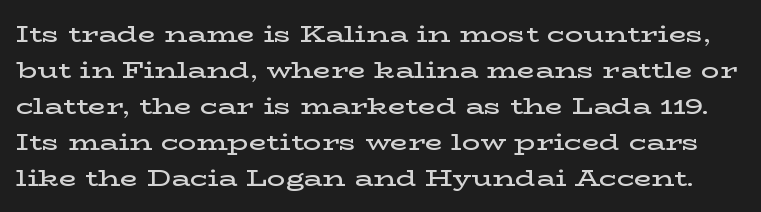
The image shows 23 px text type, upright; set normal line spacing (1.56x), normal letter spacing, not underlined.
